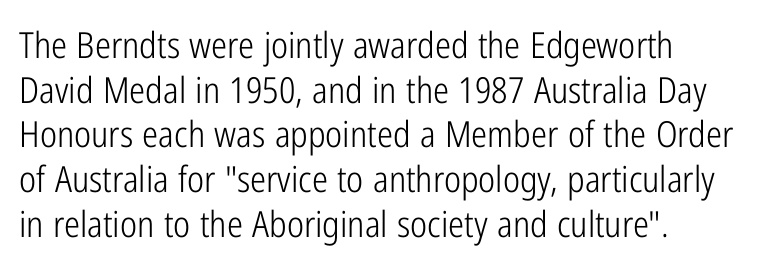
{"serif": "no", "italic": "no", "bold": "no", "weight": "light", "width": "condensed", "stroke_contrast": "low", "x_height": "medium", "monospaced": "no", "underline": "no", "align": "left", "line_spacing_ratio": 1.24, "letter_spacing": "normal", "letter_spacing_em": 0.0, "glyph_px": 36}
